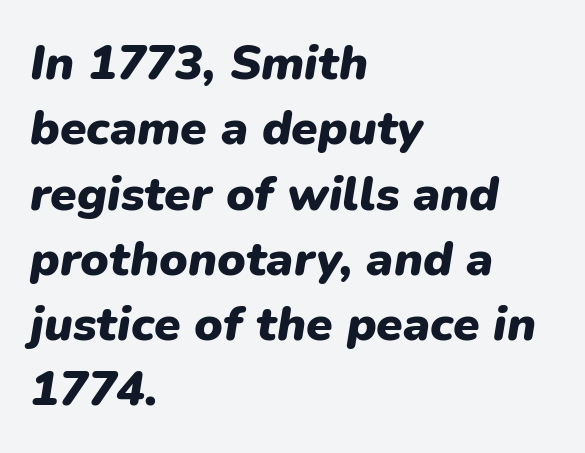
The image shows 48 px heavy type, italic (leaning right); set left-aligned, normal line spacing (1.36x), normal letter spacing, not underlined; low stroke contrast and a medium x-height.
